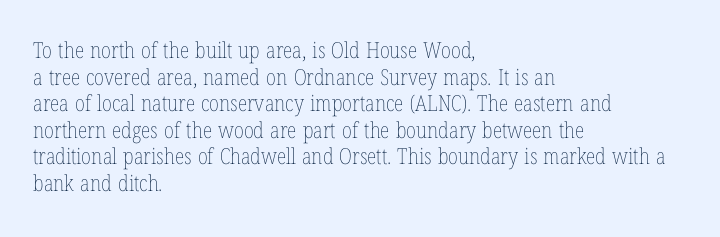
Q: Is the text bold? A: No.
Q: Is the text italic (slanted)? A: No, it is upright.
Q: Is the text underlined? A: No.
Q: How is the paragraph aligned? A: Left-aligned.
Q: Is the spacing between letters normal or unusually wide? A: Normal.
